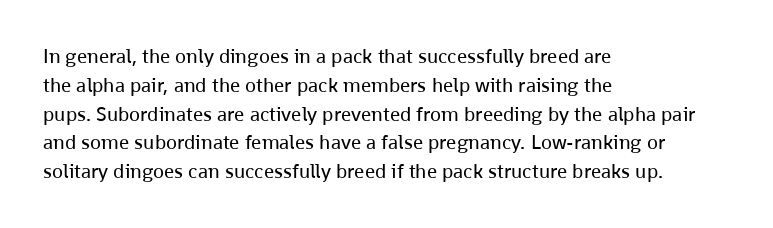
Vertical strokes here are truly vertical. The typesetting does not lean heavy: it is not bold. These lines keep a tight, regular rhythm from letter to letter. Anything drawn beneath the words? Only blank space. The designer left line spacing at the default. Caption: multi-line text, flush left, ragged right.
